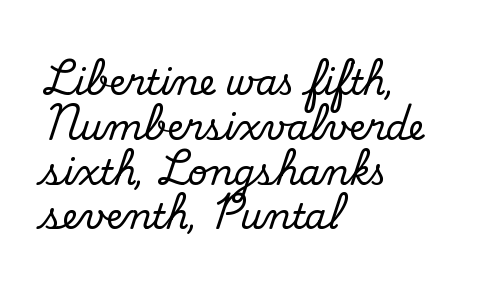
{"serif": "no", "bold": "no", "weight": "regular", "width": "normal", "stroke_contrast": "low", "x_height": "small", "monospaced": "no", "underline": "no", "align": "left", "line_spacing": "normal", "line_spacing_ratio": 1.28, "letter_spacing": "normal", "letter_spacing_em": 0.0, "glyph_px": 35}
